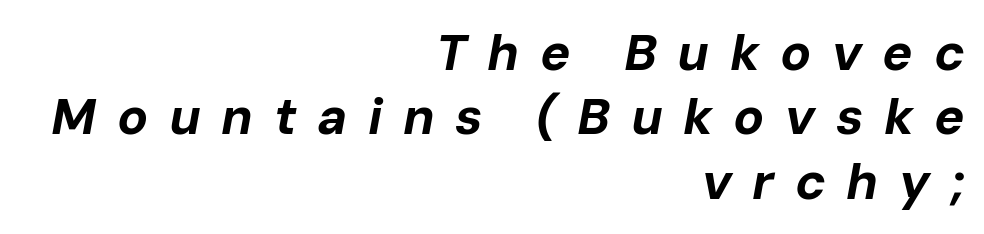
The lines are quadded right. The specimen reads as italic at a glance. What weight is shown? A full bold with thick strokes. Line spacing here is normal.
